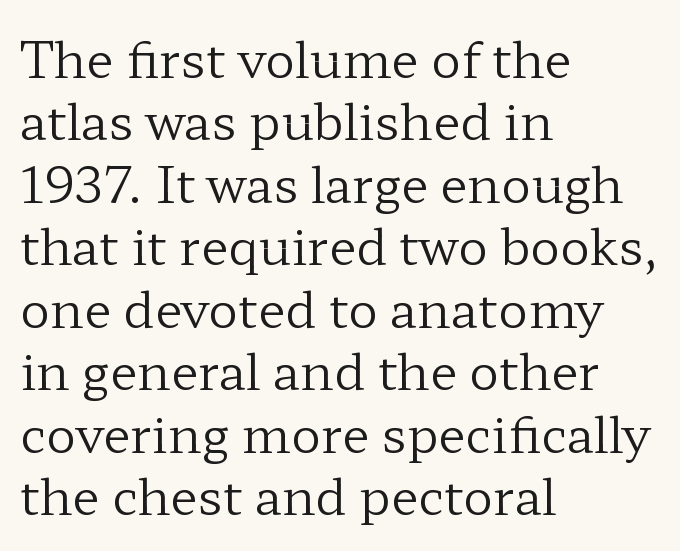
Regular leading. Reading down the block, your eye returns to a fixed left position each line. The passage shown is typed in a proportional face where columns would drift. Descenders are the only things crossing below the line. The font's upright variant was chosen for this text. This sample uses a serif face.
